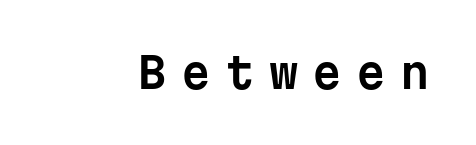
{"serif": "no", "italic": "no", "width": "normal", "stroke_contrast": "low", "x_height": "medium", "monospaced": "yes", "underline": "no", "letter_spacing": "wide", "letter_spacing_em": 0.34, "glyph_px": 42}
